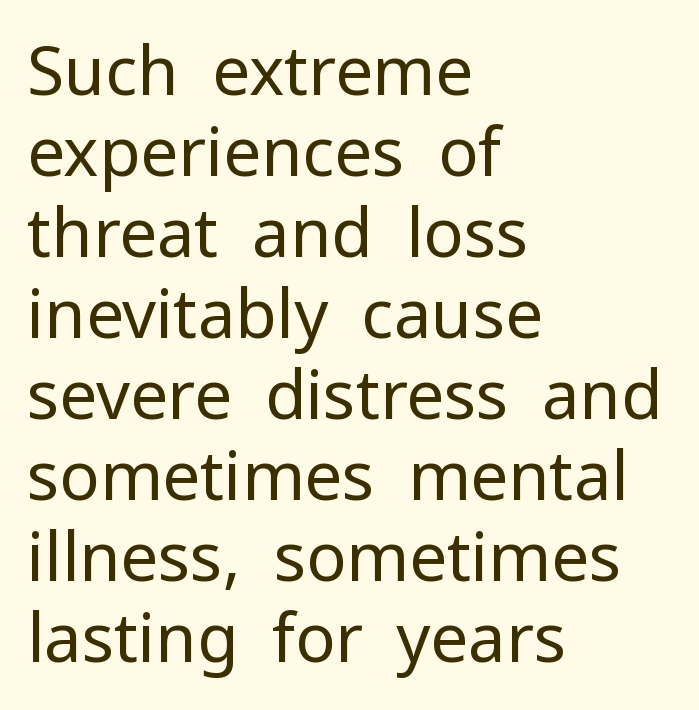
The area under the type is left untouched. The gaps between neighbouring characters are ordinary and unremarkable. Each letter's strokes conclude bluntly, with no projecting serifs. The letters stand upright; this is a roman face.
